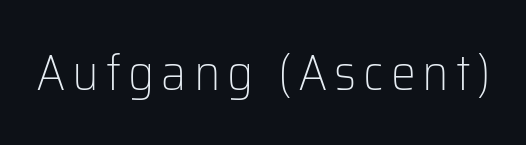
{"serif": "no", "italic": "no", "bold": "no", "weight": "light", "width": "normal", "stroke_contrast": "low", "x_height": "medium", "monospaced": "no", "underline": "no", "glyph_px": 50}
